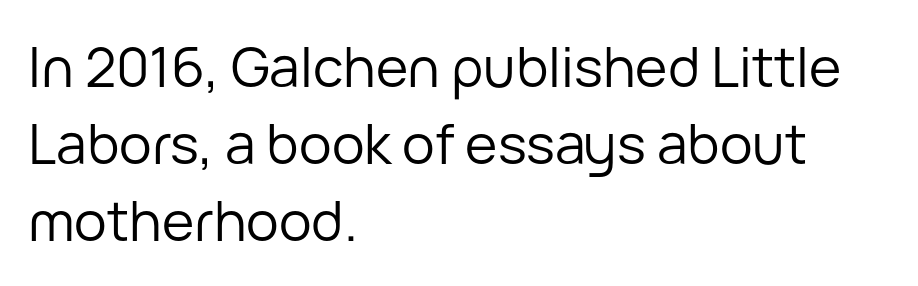
The image shows 55 px regular-weight sans-serif type, upright; set left-aligned, normal line spacing (1.4x), normal letter spacing, not underlined; low stroke contrast and a medium x-height.
